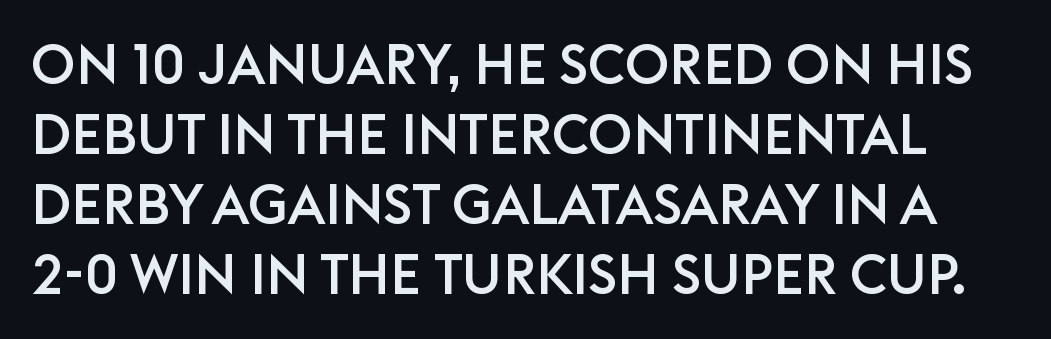
Q: Is the text italic (slanted)? A: No, it is upright.
Q: Is the typeface a serif or a sans-serif typeface? A: Sans-serif.
Q: Is the text underlined? A: No.
Q: Is the spacing between letters normal or unusually wide? A: Normal.
Q: Is the spacing between lines tight, normal or loose? A: Normal.
Q: Width (condensed, normal, or wide)? A: Normal.
Q: Stroke contrast? A: Low.
Q: x-height? A: Large.
Q: Monospaced? A: No.
